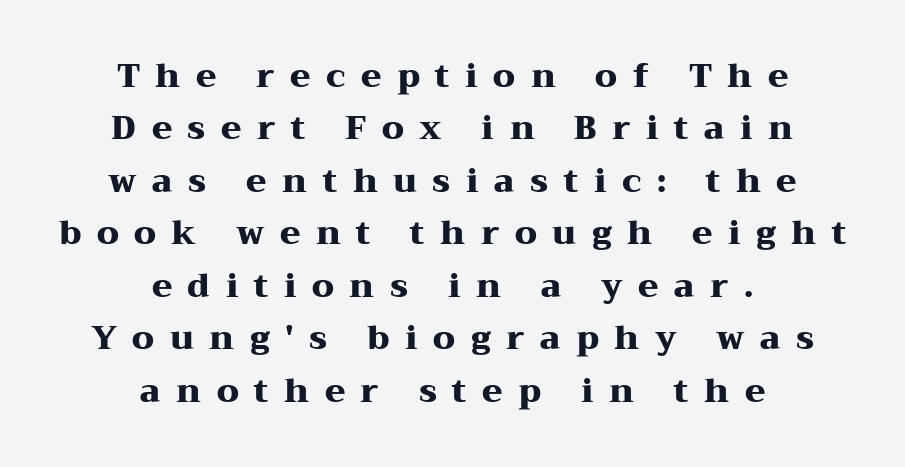
The image shows 33 px heavy, wide serif type, upright; set centered, normal line spacing (1.59x), unusually wide letter spacing (+0.47 em), not underlined; medium stroke contrast and a medium x-height.
